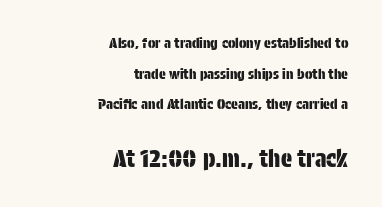
The image shows 23 px text type, upright; set right-aligned, loose line spacing (2.18x), normal letter spacing, not underlined; the second (bottom) block is 1.64x larger.
